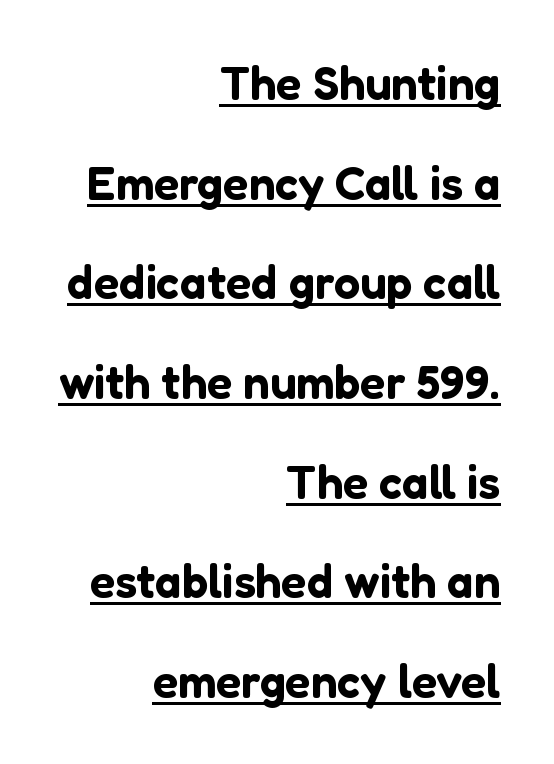
The image shows 47 px sans-serif type, upright; set right-aligned, loose line spacing (2.12x), normal letter spacing, underlined; low stroke contrast and a medium x-height.
